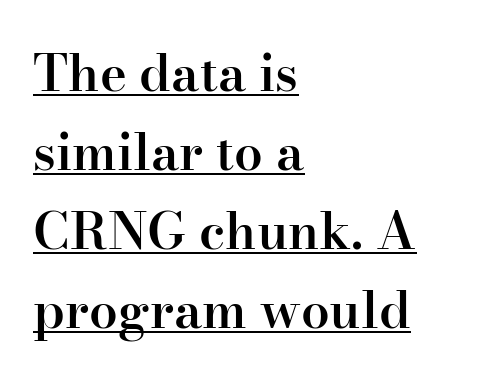
Honestly, the letter spacing is just normal — you wouldn't notice it. Glance below the letters and you will spot a drawn line. This block has exactly the height ordinary leading produces. The lettering holds an erect, upright posture throughout.
